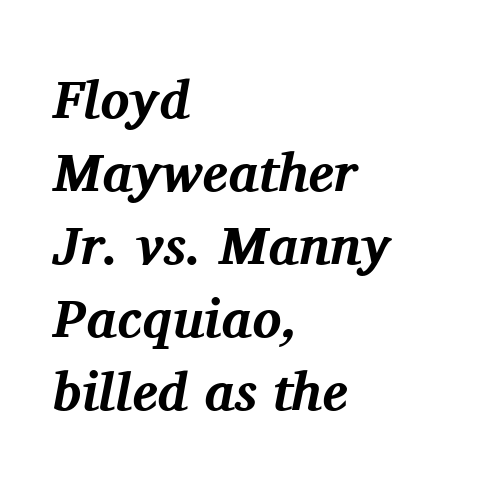
Honestly, the row spacing looks completely unremarkable. The face used here is proportionally spaced, like ordinary book or web type. Its strokes are broad and dark, the hallmark of bold type. The horizontal fit of the characters is conventional and even. Underline: absent.
